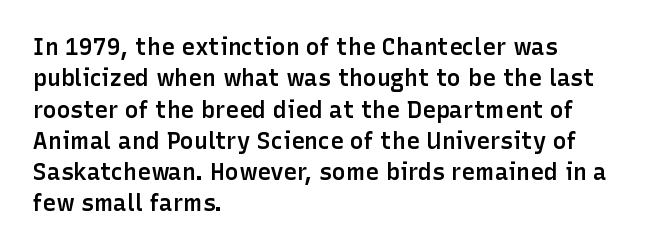
The image shows 23 px text type, upright; set left-aligned, normal line spacing (1.36x), normal letter spacing, not underlined.
